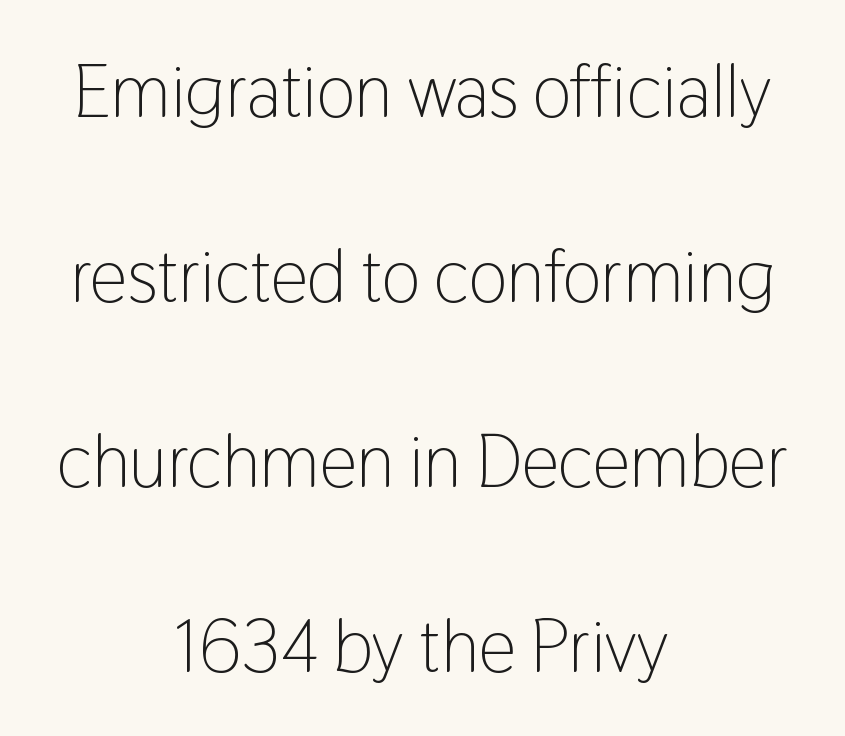
The image shows 74 px light, condensed sans-serif type, upright; set centered, loose line spacing (2.5x), normal letter spacing, not underlined; low stroke contrast and a medium x-height.
